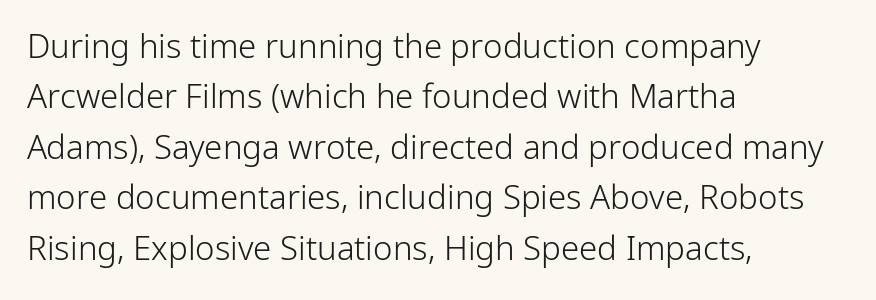
Weight class: somewhere from thin through regular. Honestly, the row spacing looks completely unremarkable. This sample has the flowing, uneven cadence of proportional lettering. A typesetter would call this zero additional tracking. Typeset ragged right — the left edge is the straight one. Honestly, there is no underline to notice here at all.
